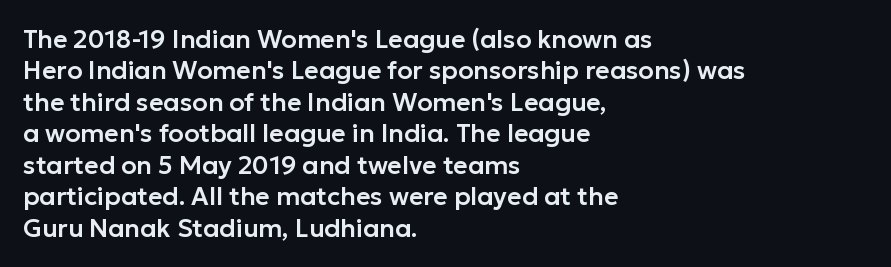
The space directly below the letters is spotless. Whoever set this chose a conventional vertical rhythm. The typesetter chose a ragged-right arrangement here. Posture: straight, roman, zero tilt. Standard letterfit; no display-style spreading of the glyphs.
